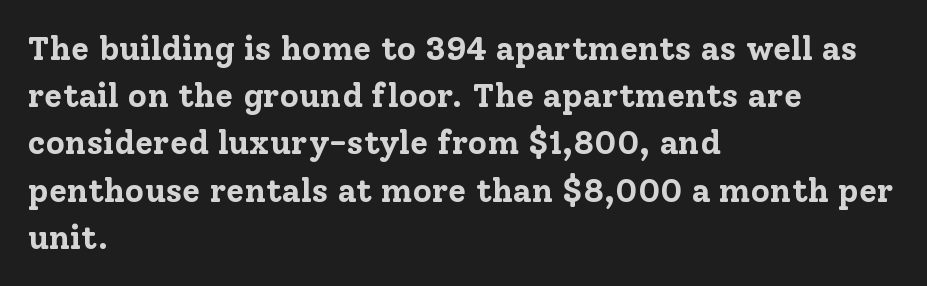
{"serif": "yes", "italic": "no", "bold": "yes", "weight": "bold", "width": "normal", "stroke_contrast": "low", "x_height": "medium", "monospaced": "no", "underline": "no", "align": "left", "line_spacing": "normal", "line_spacing_ratio": 1.43, "letter_spacing": "normal", "letter_spacing_em": 0.0, "glyph_px": 33}
